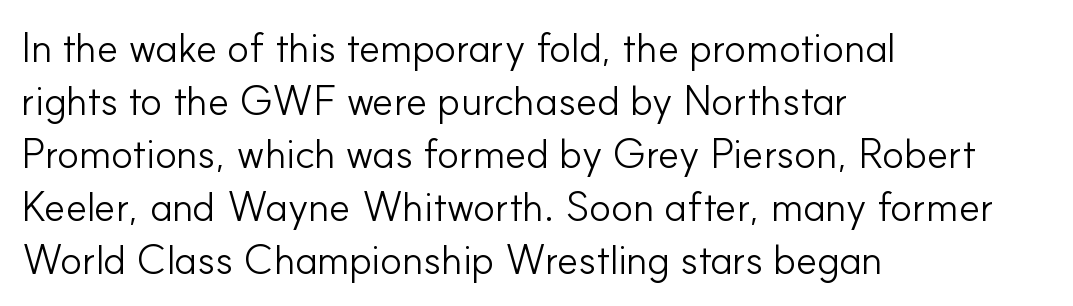
{"serif": "no", "italic": "no", "bold": "no", "weight": "light", "width": "normal", "stroke_contrast": "low", "x_height": "small", "monospaced": "no", "underline": "no", "align": "left", "line_spacing": "normal", "line_spacing_ratio": 1.29, "letter_spacing": "normal", "letter_spacing_em": 0.0, "glyph_px": 41}
